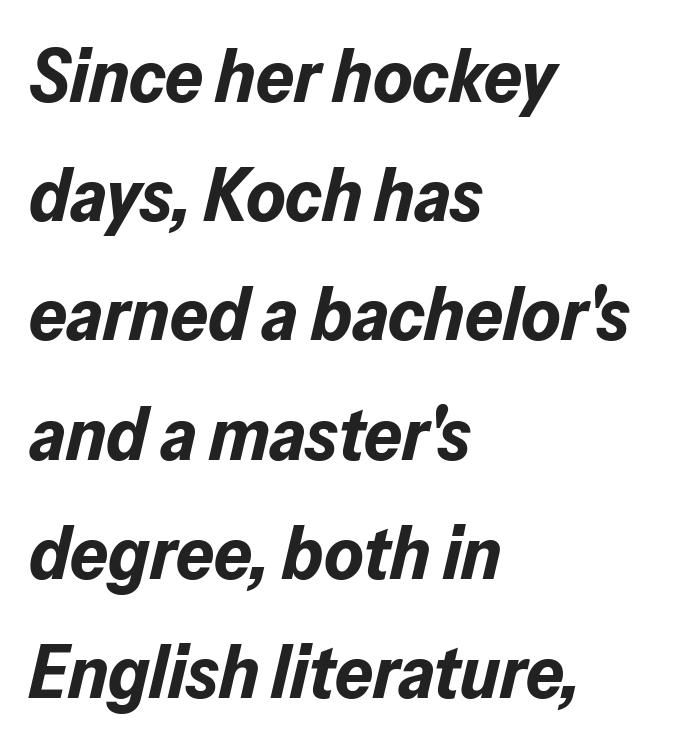
The image shows 75 px bold type, italic (leaning right); set left-aligned, normal line spacing (1.59x), normal letter spacing, not underlined; low stroke contrast and a medium x-height.
